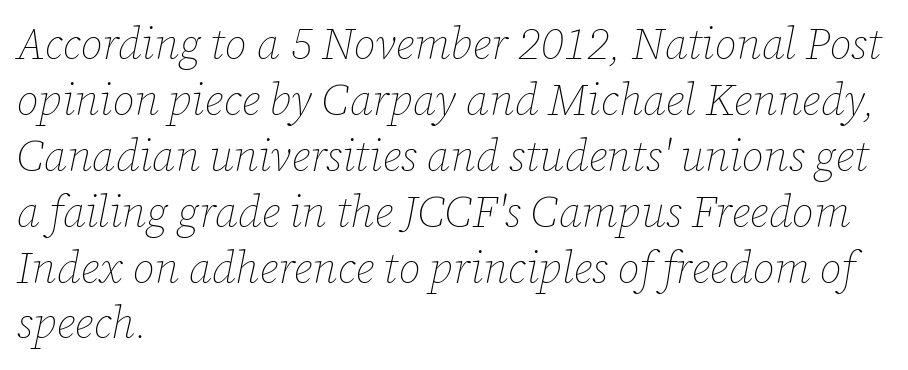
Stroke mass is kept to a normal reading level or below. Is this a fixed-width face? No — the glyphs have proportional, varying widths. No extra tracking has been applied to these lines. The passage shown leans; its letterforms are oblique. Interline gaps are of average width in this sample. If you drew a ruler down the left edge, every line would touch it.
